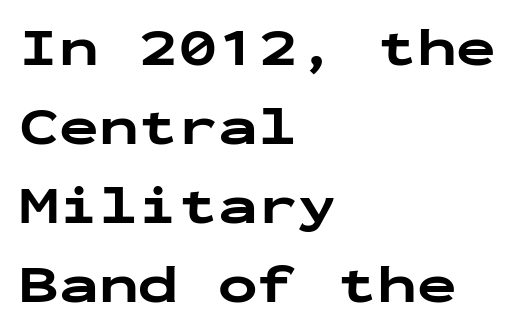
Q: Is the text bold? A: Yes.
Q: Is the text italic (slanted)? A: No, it is upright.
Q: Is the typeface a serif or a sans-serif typeface? A: Sans-serif.
Q: Is the text underlined? A: No.
Q: How is the paragraph aligned? A: Left-aligned.
Q: Is the spacing between letters normal or unusually wide? A: Normal.
Q: Is the spacing between lines tight, normal or loose? A: Normal.
Q: Width (condensed, normal, or wide)? A: Wide.
Q: Stroke contrast? A: Low.
Q: x-height? A: Medium.
Q: Monospaced? A: Yes.
